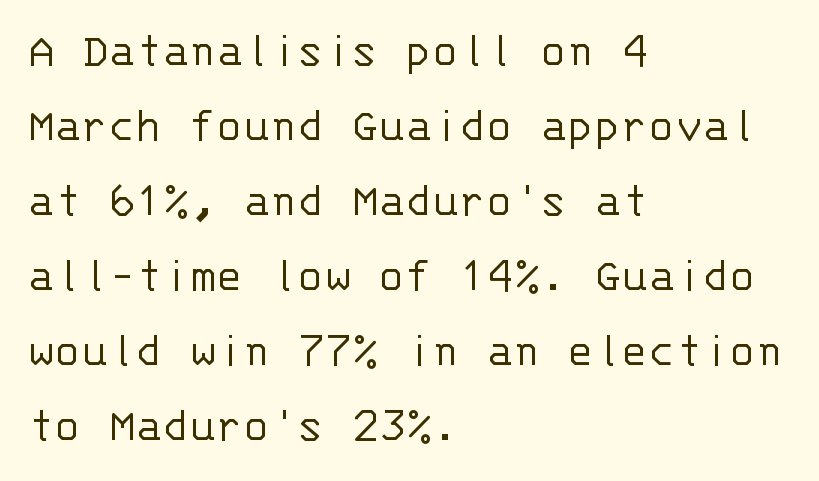
Q: Is the text bold? A: No.
Q: Is the text italic (slanted)? A: No, it is upright.
Q: Is the typeface a serif or a sans-serif typeface? A: Sans-serif.
Q: Is the text underlined? A: No.
Q: How is the paragraph aligned? A: Left-aligned.
Q: Is the spacing between letters normal or unusually wide? A: Normal.
Q: Is the spacing between lines tight, normal or loose? A: Normal.
Q: Width (condensed, normal, or wide)? A: Normal.
Q: Stroke contrast? A: Low.
Q: x-height? A: Large.
Q: Monospaced? A: Yes.
